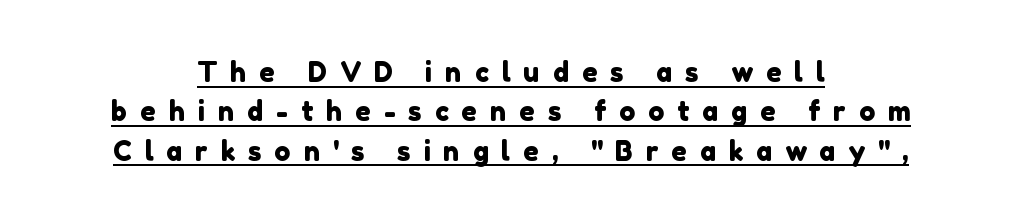
Alignment: centered. Students, observe the line beneath the letters — that is underlining. The block of text has a typical density, with ordinary space between rows. Does extra space separate the letters? Yes, quite a lot of it.
